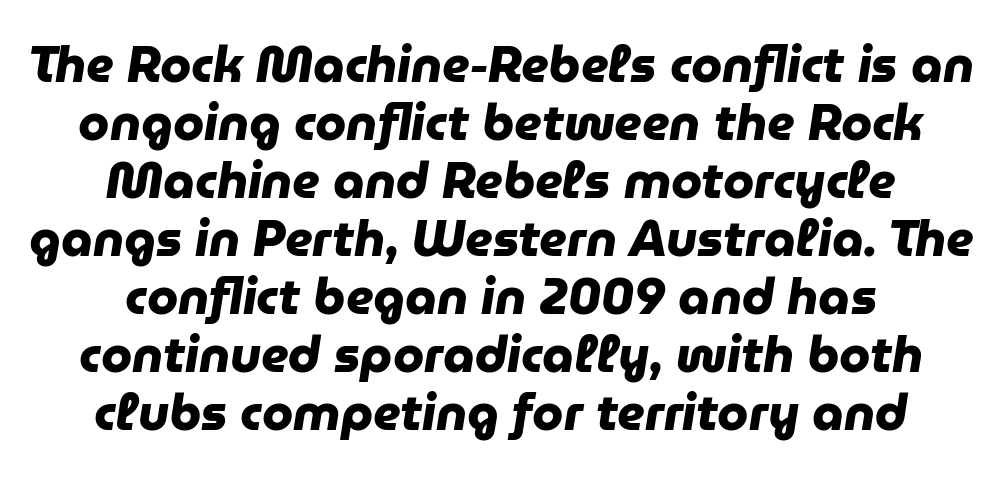
The image shows 50 px heavy sans-serif type; set centered, line spacing 1.16x, normal letter spacing, not underlined; low stroke contrast and a medium x-height.
